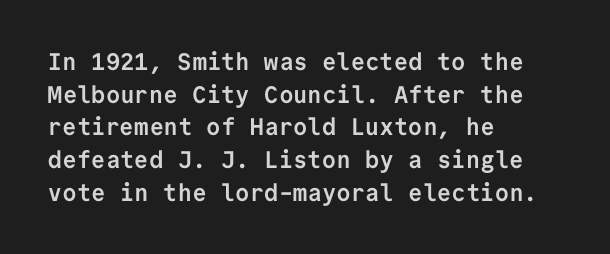
Q: Is the text bold? A: Yes.
Q: Is the text italic (slanted)? A: No, it is upright.
Q: Is the text underlined? A: No.
Q: How is the paragraph aligned? A: Left-aligned.
Q: Is the spacing between letters normal or unusually wide? A: Normal.
Q: Is the spacing between lines tight, normal or loose? A: Normal.
